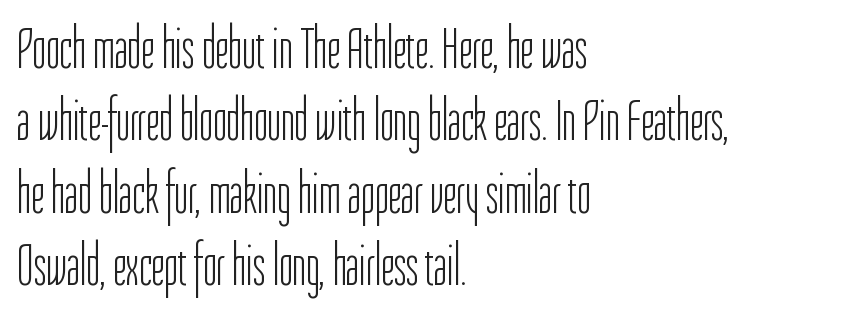
{"serif": "no", "italic": "no", "bold": "no", "weight": "light", "width": "condensed", "stroke_contrast": "low", "x_height": "medium", "monospaced": "no", "underline": "no", "align": "left", "line_spacing": "normal", "line_spacing_ratio": 1.25, "letter_spacing": "normal", "letter_spacing_em": 0.0, "glyph_px": 58}
